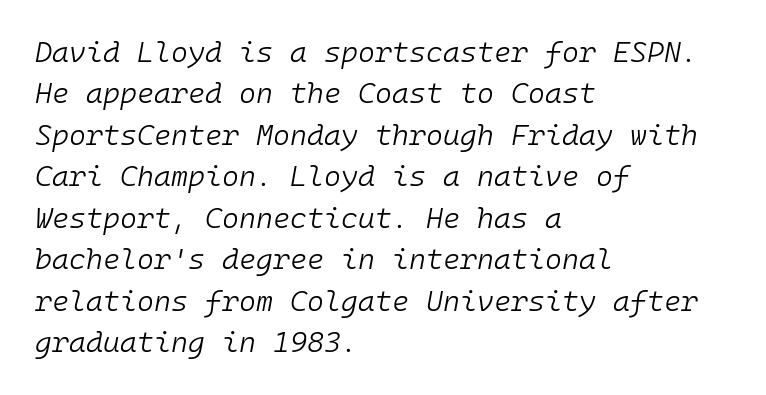
Each word holds together tightly as a unit, with standard inter-letter gaps. Stem width sits at or under what a default text font uses. Italic? Definitely — the glyphs are oblique. Quick note: underline off.
